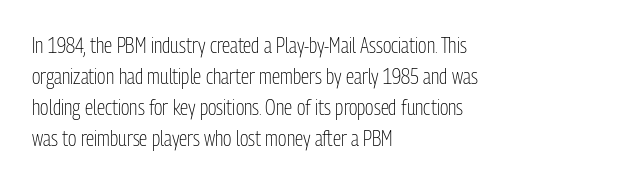
If you drew a line through each stem, it would be perfectly vertical. Leftover space on each line is placed entirely after the last word. The vertical gap from one line to the next is medium. The specimen omits any rule beneath the text block's lines.
